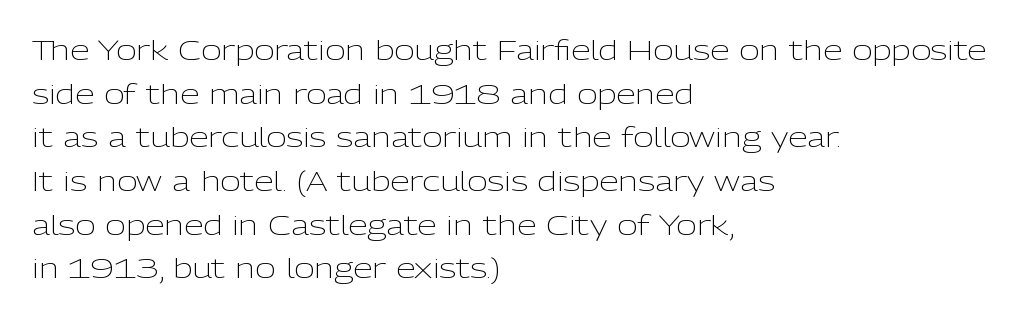
The image shows 28 px light sans-serif type, upright; set left-aligned, normal line spacing (1.56x), normal letter spacing, not underlined; low stroke contrast and a medium x-height.
